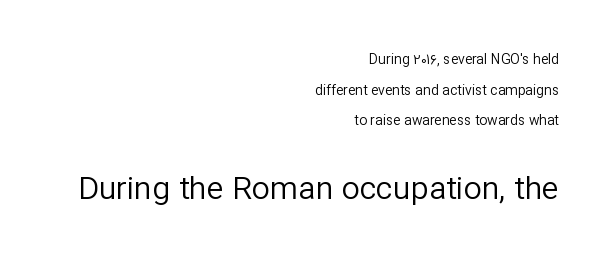
Q: Is the text bold? A: No.
Q: Is the text italic (slanted)? A: No, it is upright.
Q: Is the typeface a serif or a sans-serif typeface? A: Sans-serif.
Q: Is the text underlined? A: No.
Q: How is the paragraph aligned? A: Right-aligned.
Q: Is the spacing between letters normal or unusually wide? A: Normal.
Q: Is the spacing between lines tight, normal or loose? A: Loose.
Q: Which block of text is set in a larger size, the first (top) or the second (bottom)? A: The second (bottom) one.
Q: Width (condensed, normal, or wide)? A: Normal.
Q: Stroke contrast? A: Low.
Q: x-height? A: Medium.
Q: Monospaced? A: No.
